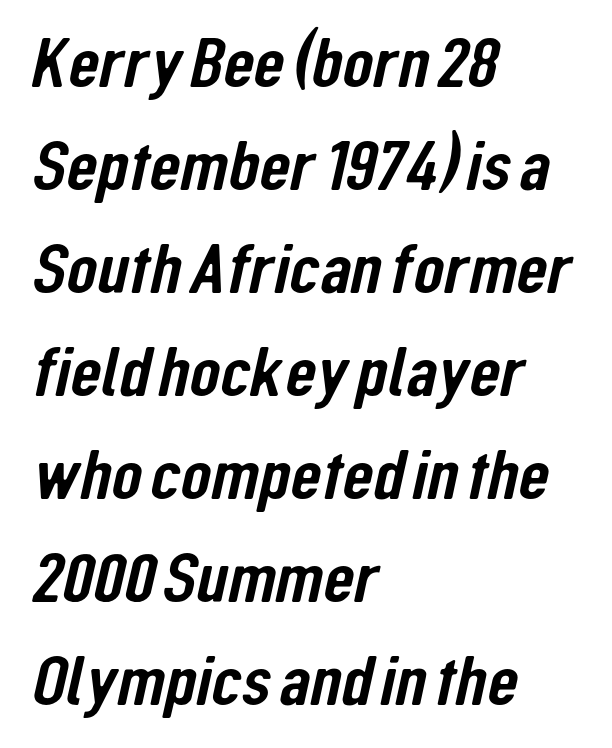
{"serif": "no", "width": "condensed", "stroke_contrast": "low", "x_height": "medium", "monospaced": "no", "underline": "no", "align": "left", "line_spacing": "normal", "line_spacing_ratio": 1.45, "letter_spacing": "normal", "letter_spacing_em": 0.0, "glyph_px": 71}
